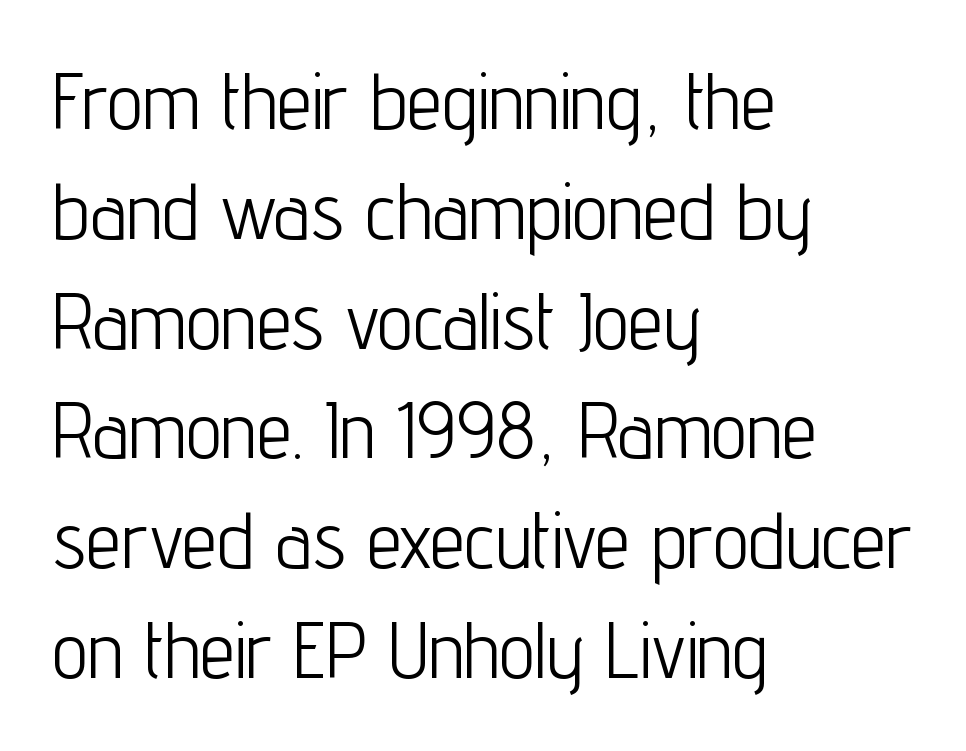
Q: Is the text bold? A: No.
Q: Is the text italic (slanted)? A: No, it is upright.
Q: Is the typeface a serif or a sans-serif typeface? A: Sans-serif.
Q: Is the text underlined? A: No.
Q: How is the paragraph aligned? A: Left-aligned.
Q: Is the spacing between letters normal or unusually wide? A: Normal.
Q: Is the spacing between lines tight, normal or loose? A: Normal.
Q: Width (condensed, normal, or wide)? A: Condensed.
Q: Stroke contrast? A: Low.
Q: x-height? A: Medium.
Q: Monospaced? A: No.
